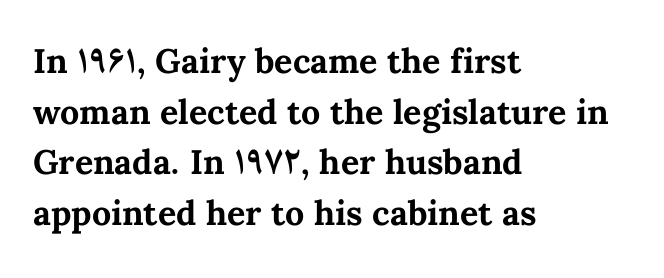
This block has exactly the height ordinary leading produces. The letterforms sit shoulder to shoulder at normal distance. Is this a fixed-width face? No — the glyphs have proportional, varying widths. Summary of weight: heavy, a full bold. A clean baseline with only descenders dipping below it.
